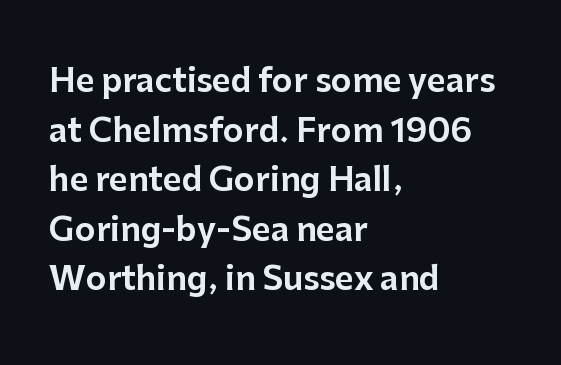
Normally led — the rows are evenly, conventionally spaced. The letters advance in unequal steps, a hallmark of proportional type. Honestly, the letter spacing is just normal — you wouldn't notice it. Short and long lines alike share a common starting point at left.
